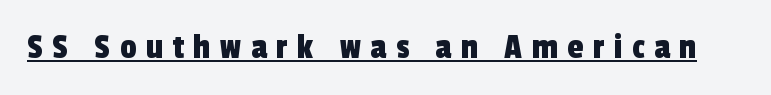
The image shows 36 px condensed sans-serif type; set unusually wide letter spacing (+0.27 em), underlined; a medium x-height.
